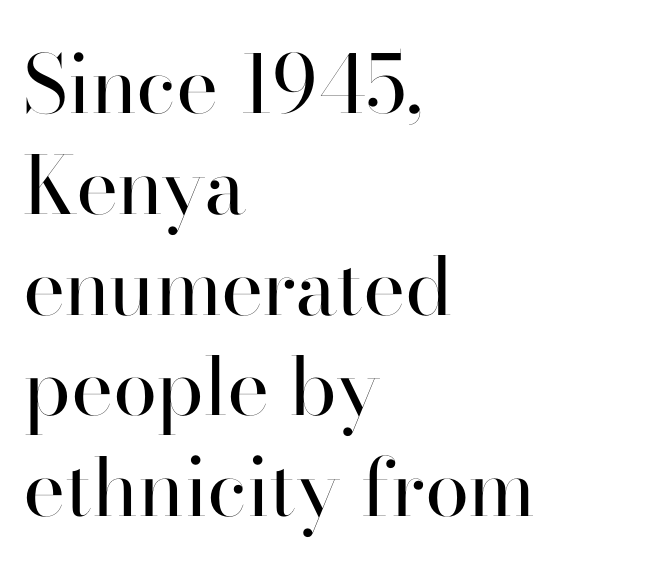
The image shows 80 px regular-weight sans-serif type, upright; set left-aligned, normal line spacing (1.26x), normal letter spacing, not underlined; high stroke contrast and a small x-height.
